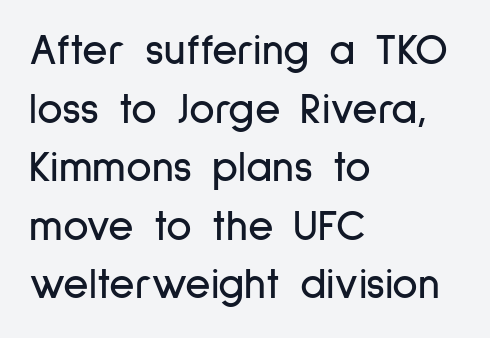
The image shows 44 px condensed sans-serif type, upright; set left-aligned, normal line spacing (1.33x), normal letter spacing, not underlined; low stroke contrast and a medium x-height.
